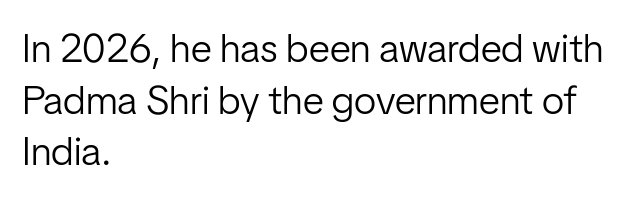
The lettering holds an erect, upright posture throughout. Classification — sans serif. A student would call this left alignment; a typographer would say flush left, rag right. Underline: absent.
